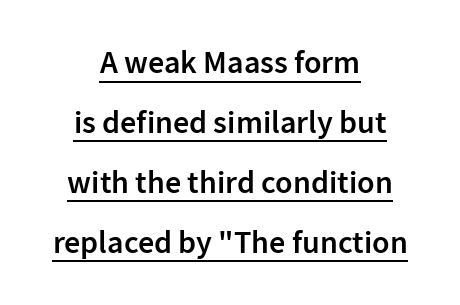
The image shows 32 px semibold sans-serif type, upright; set centered, line spacing 1.87x, normal letter spacing, underlined; low stroke contrast and a medium x-height.
